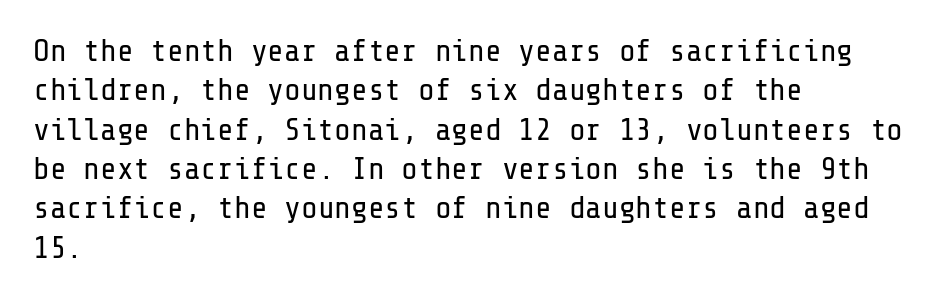
{"serif": "no", "italic": "no", "bold": "no", "weight": "regular", "width": "normal", "stroke_contrast": "low", "x_height": "medium", "underline": "no", "align": "left", "line_spacing": "normal", "line_spacing_ratio": 1.27, "letter_spacing": "normal", "letter_spacing_em": 0.0, "glyph_px": 31}
